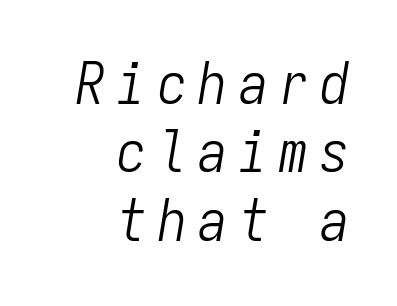
The image shows 58 px light, condensed type, italic (leaning right), monospaced; set right-aligned, line spacing 1.18x, unusually wide letter spacing (+0.2 em), not underlined; low stroke contrast and a medium x-height.
